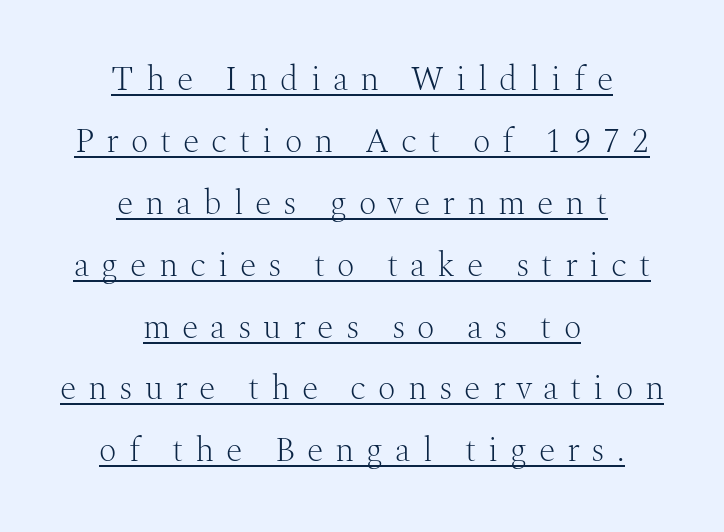
{"serif": "yes", "italic": "no", "bold": "no", "weight": "light", "width": "normal", "stroke_contrast": "medium", "x_height": "medium", "monospaced": "no", "underline": "yes", "align": "center", "line_spacing_ratio": 1.82, "letter_spacing": "wide", "letter_spacing_em": 0.35, "glyph_px": 34}
